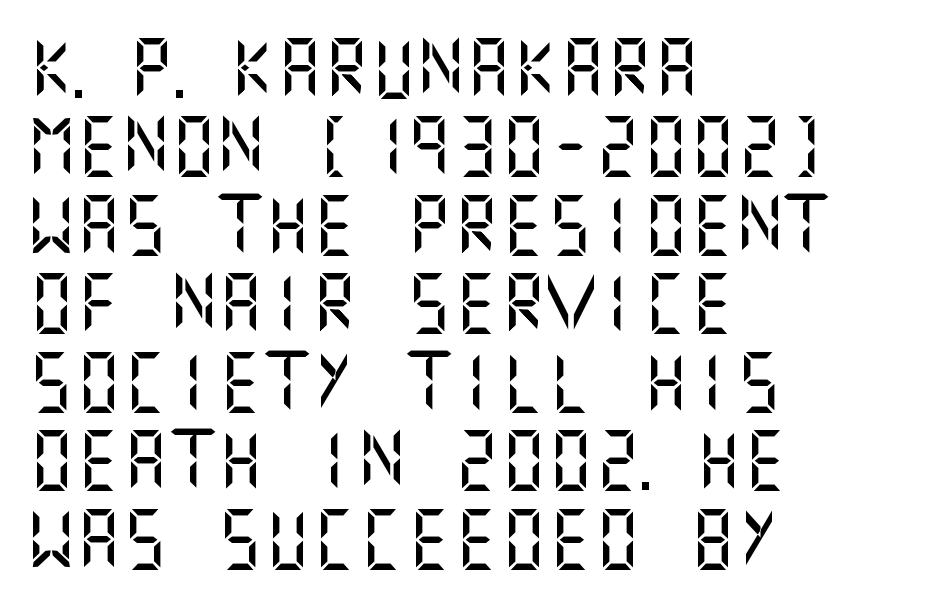
Nobody touched the tracking dial on this one. The axis of the letterforms is exactly vertical. Is this a sans? Yes — the strokes have no serifs. Notice how the passage keeps a crisp vertical edge on the left only. Each new line begins a customary step beneath the previous one. Beneath every word, the page is bare.
